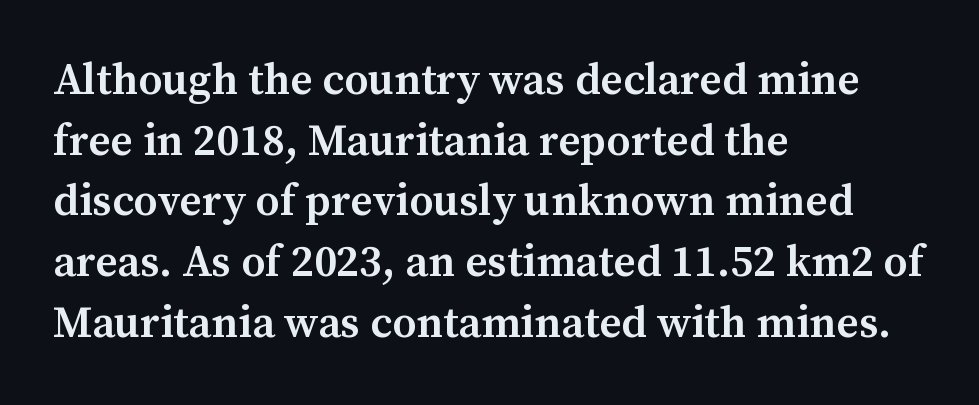
{"serif": "yes", "italic": "no", "bold": "semi", "weight": "semibold", "width": "normal", "stroke_contrast": "medium", "x_height": "medium", "monospaced": "no", "underline": "no", "align": "left", "line_spacing": "normal", "line_spacing_ratio": 1.38, "letter_spacing": "normal", "letter_spacing_em": 0.0, "glyph_px": 44}
